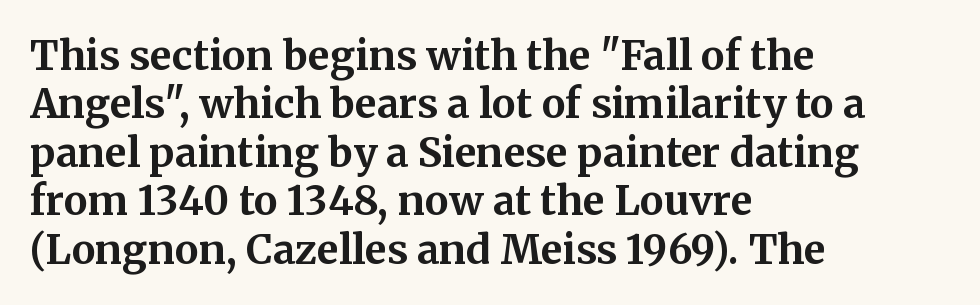
Q: Is the text bold? A: Yes.
Q: Is the text italic (slanted)? A: No, it is upright.
Q: Is the typeface a serif or a sans-serif typeface? A: Serif.
Q: Is the text underlined? A: No.
Q: How is the paragraph aligned? A: Left-aligned.
Q: Is the spacing between letters normal or unusually wide? A: Normal.
Q: Width (condensed, normal, or wide)? A: Normal.
Q: Stroke contrast? A: Medium.
Q: x-height? A: Medium.
Q: Monospaced? A: No.
